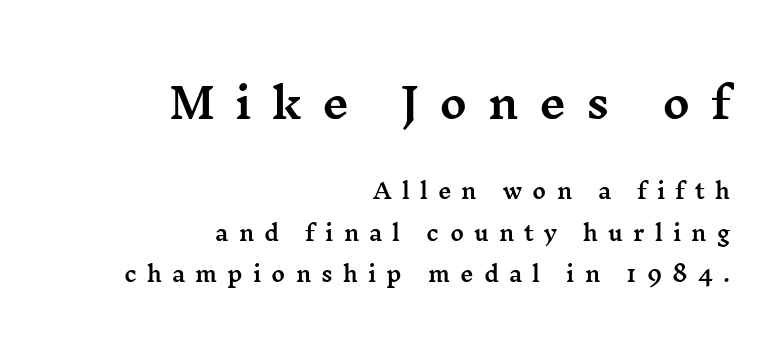
The rendering uses natural spacing where letterforms have individual widths. Caption: multi-line text, flush right, ragged left. The lettering holds an erect, upright posture throughout. Rows of type keep a wide berth in the vertical direction.
